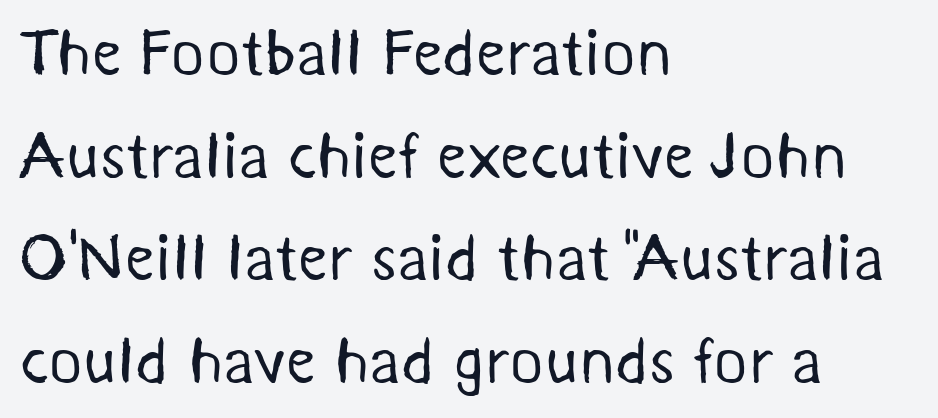
{"serif": "no", "bold": "no", "weight": "regular", "width": "normal", "stroke_contrast": "medium", "x_height": "medium", "monospaced": "no", "underline": "no", "align": "left", "line_spacing": "normal", "line_spacing_ratio": 1.58, "letter_spacing": "normal", "letter_spacing_em": 0.0, "glyph_px": 65}
